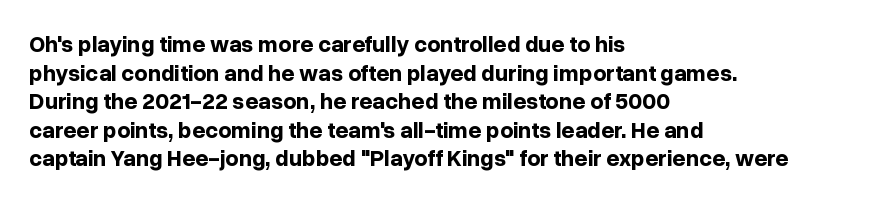
The image shows 23 px bold type, upright; set left-aligned, line spacing 1.24x, normal letter spacing, not underlined.
